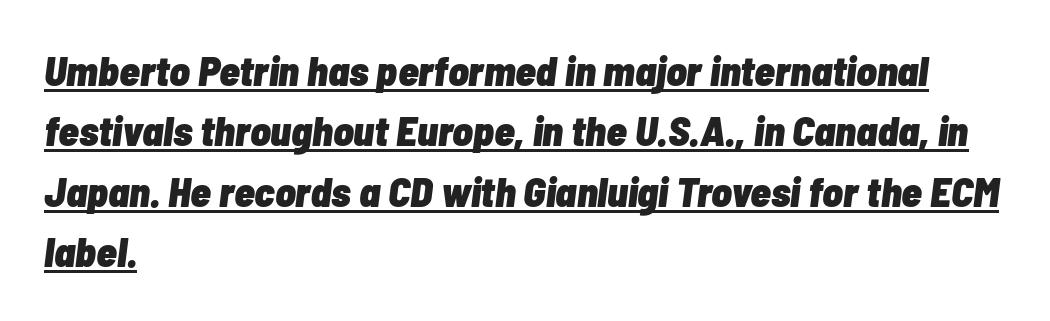
The image shows 42 px heavy, condensed type, italic (leaning right); set left-aligned, normal line spacing (1.44x), normal letter spacing, underlined; low stroke contrast and a medium x-height.
